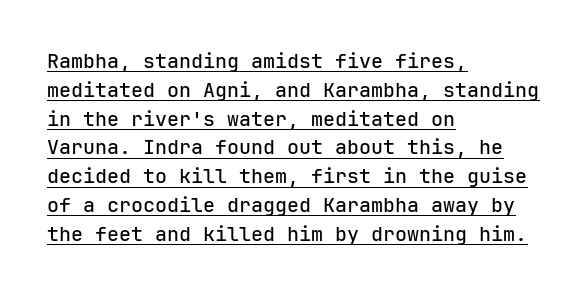
The image shows 20 px text type, upright; set left-aligned, normal line spacing (1.44x), normal letter spacing, underlined.
